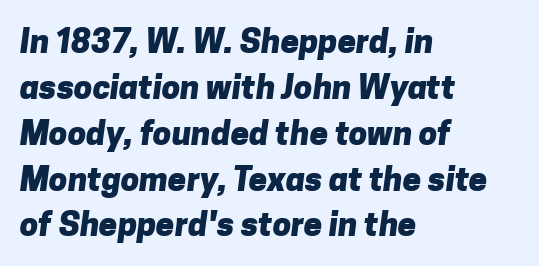
Bold? Absolutely — the strokes are thick and heavy. Compared with typical paragraphs, the rows here are spaced about the same. The compositor pushed each line to the left boundary. Regarding serifs, this sample does without them.
